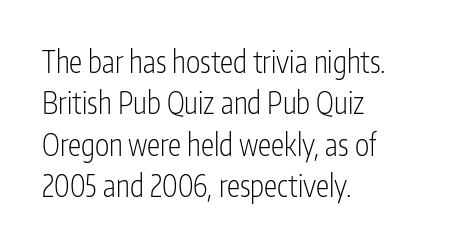
Q: Is the text bold? A: No.
Q: Is the text italic (slanted)? A: No, it is upright.
Q: Is the typeface a serif or a sans-serif typeface? A: Sans-serif.
Q: Is the text underlined? A: No.
Q: How is the paragraph aligned? A: Left-aligned.
Q: Is the spacing between letters normal or unusually wide? A: Normal.
Q: Is the spacing between lines tight, normal or loose? A: Normal.
Q: Width (condensed, normal, or wide)? A: Condensed.
Q: Stroke contrast? A: Low.
Q: x-height? A: Medium.
Q: Monospaced? A: No.
